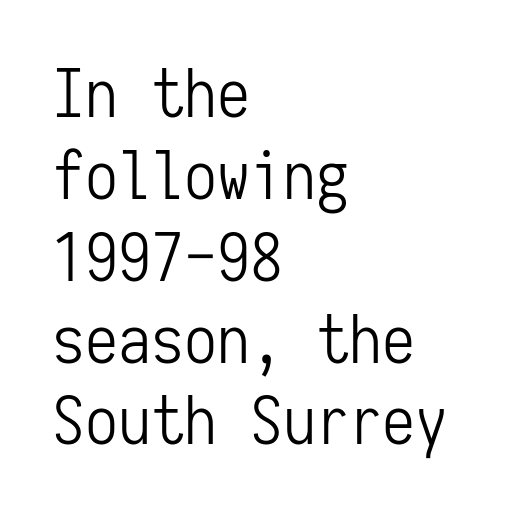
Q: Is the text bold? A: No.
Q: Is the text italic (slanted)? A: No, it is upright.
Q: Is the typeface a serif or a sans-serif typeface? A: Sans-serif.
Q: Is the text underlined? A: No.
Q: How is the paragraph aligned? A: Left-aligned.
Q: Is the spacing between letters normal or unusually wide? A: Normal.
Q: Width (condensed, normal, or wide)? A: Condensed.
Q: Stroke contrast? A: Low.
Q: x-height? A: Medium.
Q: Monospaced? A: Yes.
